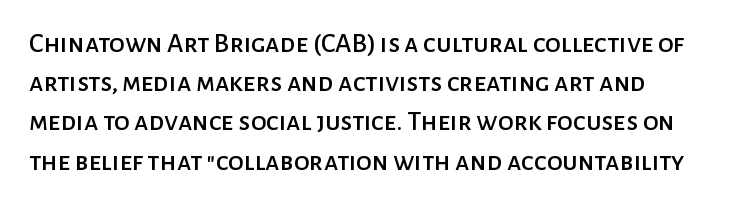
Horizontal bands of white between lines are of average thickness. Upright lettering throughout. A sans-serif font was chosen for this passage. Tracking value appears to be zero — textbook default spacing. Anything drawn beneath the words? Only blank space.
